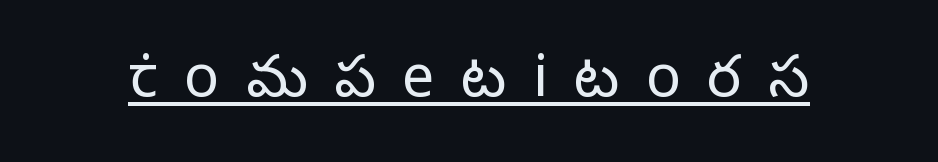
The image shows 58 px light sans-serif type, upright; set unusually wide letter spacing (+0.46 em), underlined; low stroke contrast and a medium x-height.
